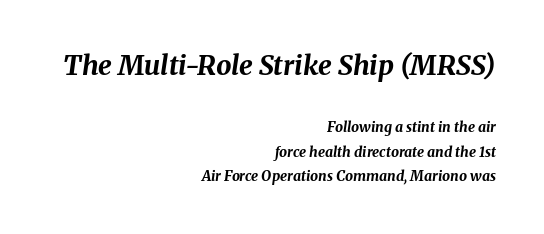
Q: Is the text bold? A: Yes.
Q: Is the text italic (slanted)? A: Yes, it leans right by about 8 degrees.
Q: Is the text underlined? A: No.
Q: How is the paragraph aligned? A: Right-aligned.
Q: Is the spacing between letters normal or unusually wide? A: Normal.
Q: Which block of text is set in a larger size, the first (top) or the second (bottom)? A: The first (top) one.
